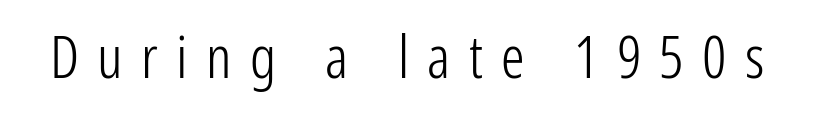
The image shows 59 px light, condensed sans-serif type, upright; set unusually wide letter spacing (+0.31 em), not underlined; low stroke contrast and a medium x-height.
